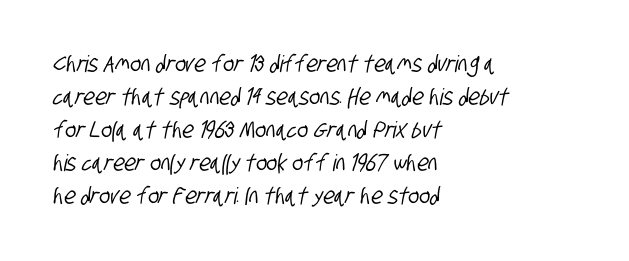
{"underline": "no", "align": "left", "line_spacing": "normal", "line_spacing_ratio": 1.44, "letter_spacing": "normal", "letter_spacing_em": 0.0, "glyph_px": 23}
